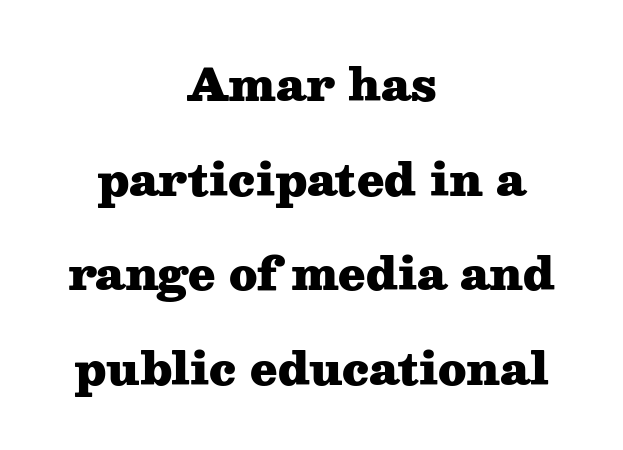
The face used here is proportionally spaced, like ordinary book or web type. Unlike a clean sans, this face finishes its strokes with serifs. How are the letters spaced? Ordinarily, with no added tracking. Rule under the text: the space is simply empty. This rendering uses center alignment, leaving both contours irregular but symmetric. The rendering uses a large line-height, opening up the rows.
